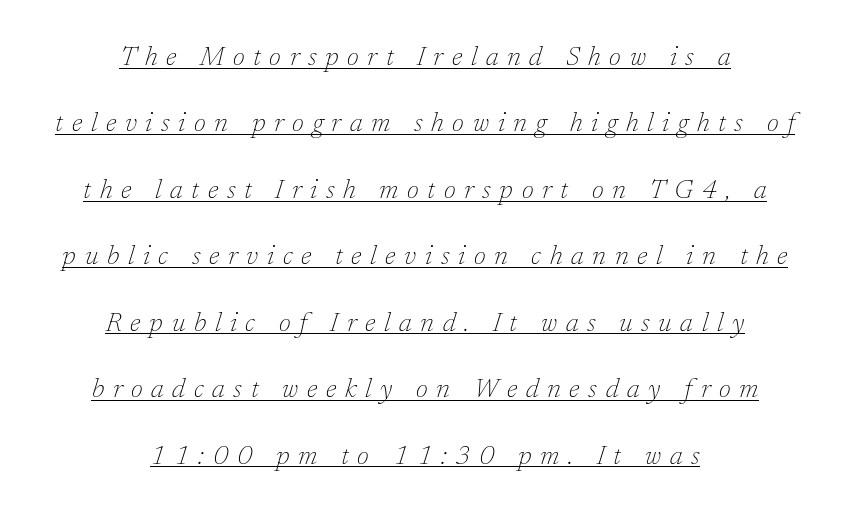
Q: Is the text bold? A: No.
Q: Is the text italic (slanted)? A: Yes, it leans right by about 17 degrees.
Q: Is the text underlined? A: Yes.
Q: How is the paragraph aligned? A: Centered.
Q: Is the spacing between letters normal or unusually wide? A: Unusually wide.
Q: Is the spacing between lines tight, normal or loose? A: Loose.
